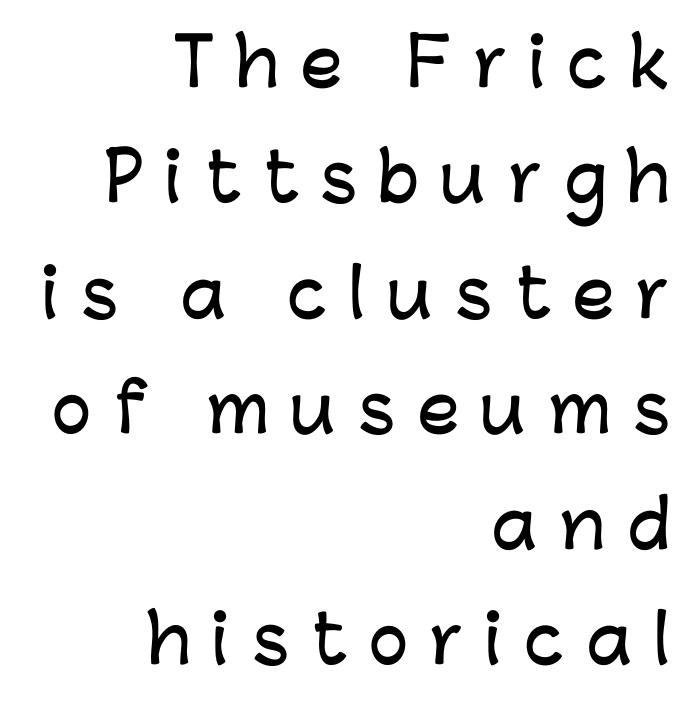
The face used here is proportionally spaced, like ordinary book or web type. No feet cap the strokes, marking this as sans-serif type. Is there any slant? The stems are plumb. Underlining? Definitely not there.
